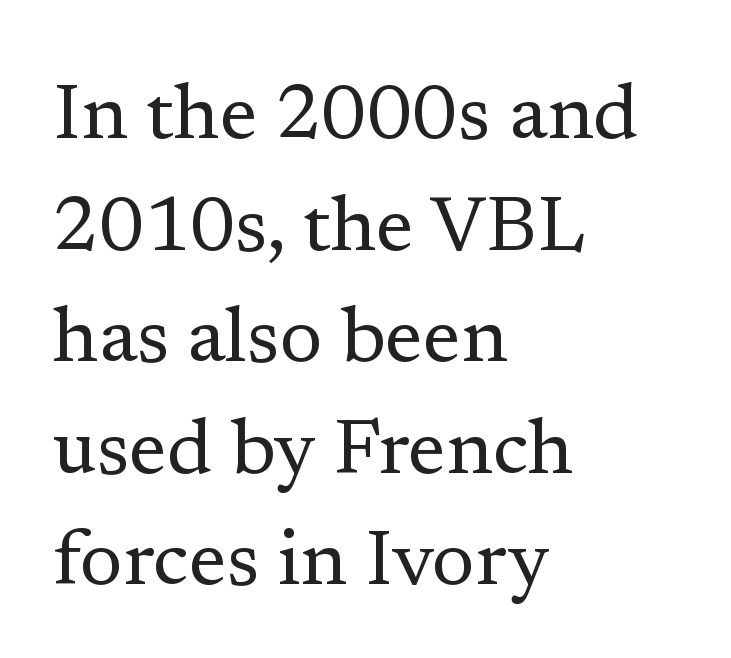
{"serif": "yes", "italic": "no", "bold": "no", "weight": "regular", "width": "normal", "stroke_contrast": "low", "x_height": "medium", "monospaced": "no", "underline": "no", "align": "left", "line_spacing": "normal", "line_spacing_ratio": 1.43, "letter_spacing": "normal", "letter_spacing_em": 0.0, "glyph_px": 78}
